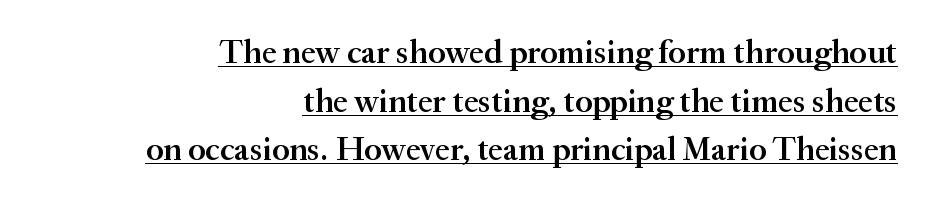
The image shows 33 px semibold serif type, upright; set right-aligned, normal line spacing (1.47x), normal letter spacing, underlined; medium stroke contrast and a small x-height.
